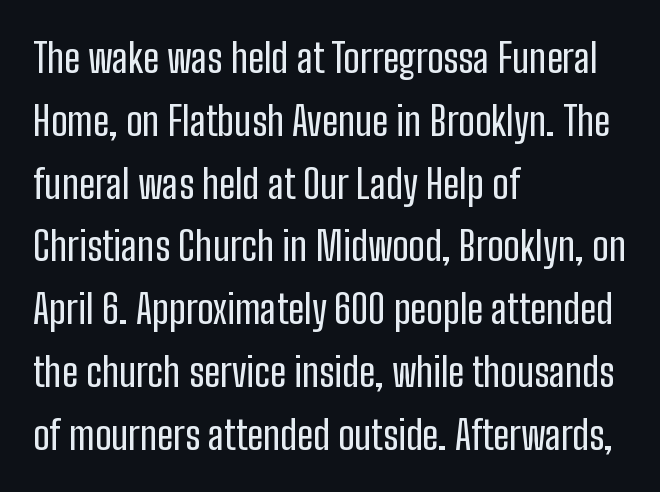
{"serif": "no", "italic": "no", "width": "condensed", "stroke_contrast": "low", "x_height": "medium", "monospaced": "no", "underline": "no", "align": "left", "line_spacing": "normal", "line_spacing_ratio": 1.57, "letter_spacing": "normal", "letter_spacing_em": 0.0, "glyph_px": 40}
